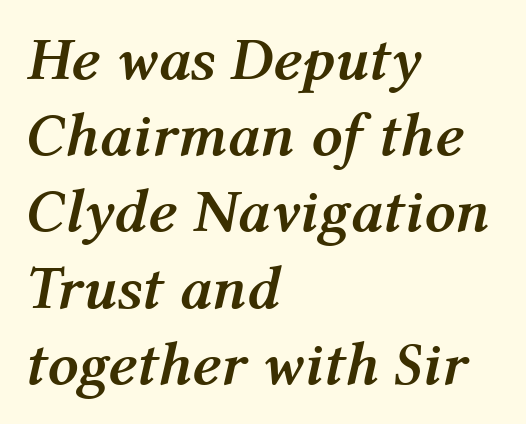
{"italic": "yes", "lean": "right", "slant_degrees": 12, "bold": "yes", "weight": "semibold", "width": "normal", "stroke_contrast": "medium", "x_height": "medium", "monospaced": "no", "underline": "no", "align": "left", "line_spacing": "normal", "line_spacing_ratio": 1.25, "letter_spacing": "normal", "letter_spacing_em": 0.0, "glyph_px": 61}
